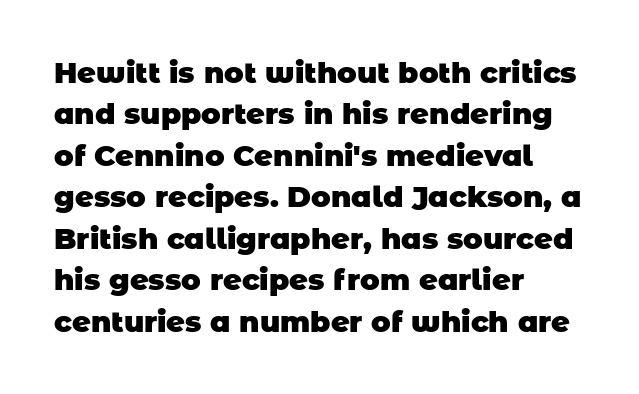
Q: Is the text bold? A: Yes.
Q: Is the typeface a serif or a sans-serif typeface? A: Sans-serif.
Q: Is the text underlined? A: No.
Q: How is the paragraph aligned? A: Left-aligned.
Q: Is the spacing between letters normal or unusually wide? A: Normal.
Q: Is the spacing between lines tight, normal or loose? A: Normal.
Q: Width (condensed, normal, or wide)? A: Normal.
Q: Stroke contrast? A: Low.
Q: x-height? A: Large.
Q: Monospaced? A: No.
